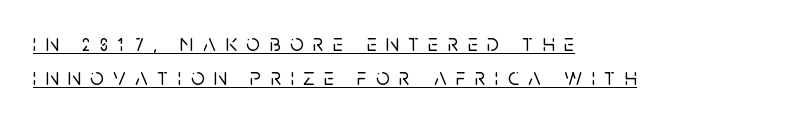
The horizontal fit of the characters is loose and conspicuously gappy. This block has exactly the height ordinary leading produces. The letters stand straight up with perfectly vertical stems. Left-aligned paragraph, ragged on the right. The typesetter has applied underlining to the passage shown.
